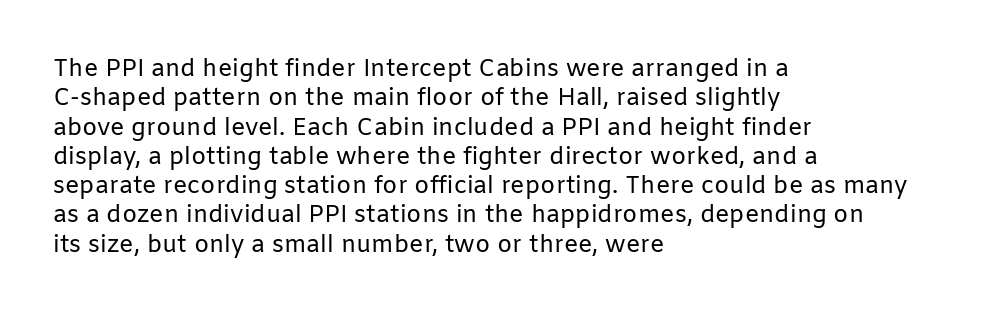
Notice how the stems are strictly vertical — no italics here. Standard letterfit; no display-style spreading of the glyphs. The space beneath each line is pristine and unruled. Counters stay open thanks to moderate or lighter strokes. A classic flush-left, rag-right setting is used for this passage.
